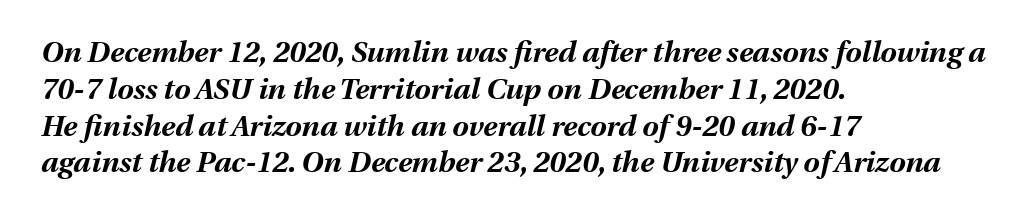
{"italic": "yes", "lean": "right", "slant_degrees": 13, "bold": "yes", "weight": "bold", "width": "normal", "stroke_contrast": "medium", "x_height": "medium", "monospaced": "no", "underline": "no", "align": "left", "line_spacing": "normal", "line_spacing_ratio": 1.27, "letter_spacing": "normal", "letter_spacing_em": 0.0, "glyph_px": 29}
